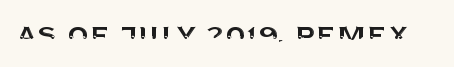
{"serif": "no", "italic": "no", "width": "normal", "stroke_contrast": "medium", "x_height": "large", "monospaced": "no", "underline": "no", "letter_spacing": "normal", "letter_spacing_em": 0.0, "glyph_px": 35}
